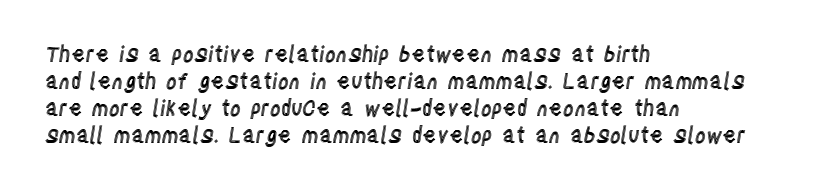
Q: Is the text italic (slanted)? A: Yes.
Q: Is the text underlined? A: No.
Q: How is the paragraph aligned? A: Left-aligned.
Q: Is the spacing between letters normal or unusually wide? A: Normal.
Q: Is the spacing between lines tight, normal or loose? A: Normal.
